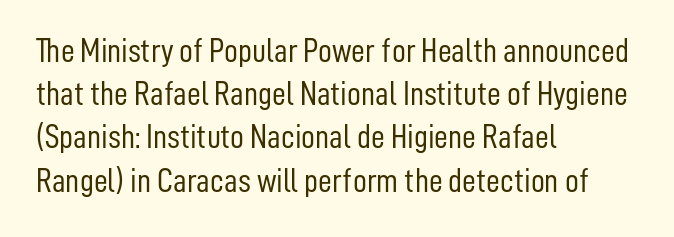
{"serif": "no", "italic": "no", "bold": "no", "weight": "light", "width": "condensed", "stroke_contrast": "low", "x_height": "medium", "monospaced": "no", "underline": "no", "align": "left", "line_spacing": "normal", "line_spacing_ratio": 1.27, "letter_spacing": "normal", "letter_spacing_em": 0.0, "glyph_px": 34}
